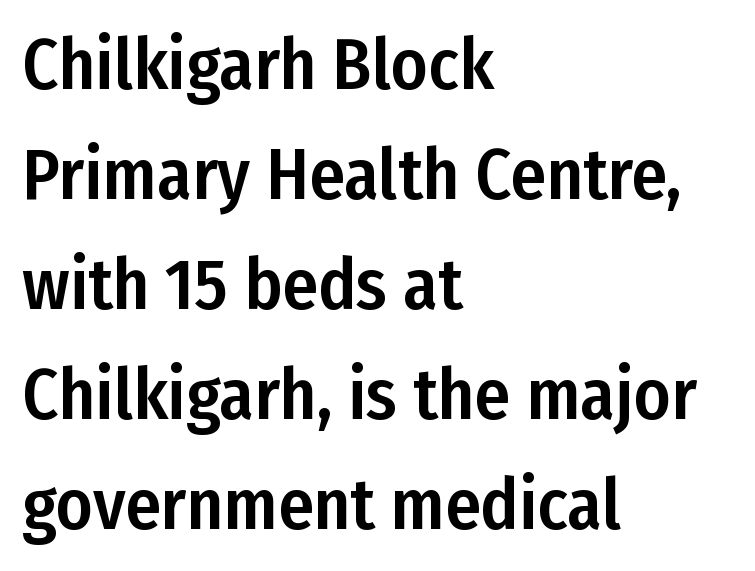
Type without underlining. The setting favours the left margin, as ordinary paragraphs usually do. What stands out about the letter spacing? Nothing — it is the standard amount. Each letter keeps its own natural width here, so spacing adapts to shape. Evenly set lines give the paragraph a standard silhouette. Designer's note — italics off, roman on.
